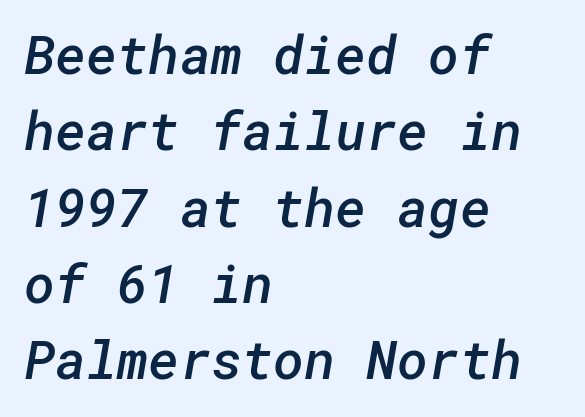
Q: Is the text bold? A: Semi-bold.
Q: Is the typeface a serif or a sans-serif typeface? A: Sans-serif.
Q: Is the text underlined? A: No.
Q: How is the paragraph aligned? A: Left-aligned.
Q: Is the spacing between letters normal or unusually wide? A: Normal.
Q: Is the spacing between lines tight, normal or loose? A: Normal.
Q: Width (condensed, normal, or wide)? A: Normal.
Q: Stroke contrast? A: Low.
Q: x-height? A: Medium.
